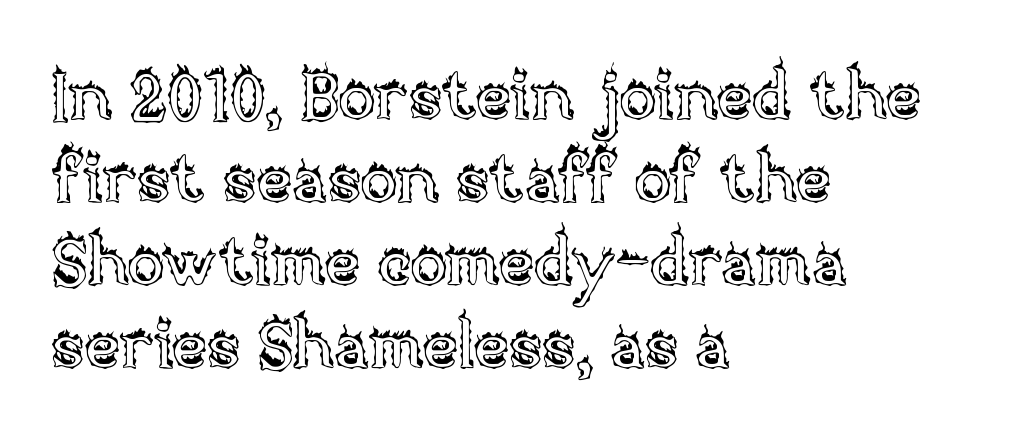
Q: Is the text italic (slanted)? A: No, it is upright.
Q: Is the text underlined? A: No.
Q: How is the paragraph aligned? A: Left-aligned.
Q: Is the spacing between letters normal or unusually wide? A: Normal.
Q: Width (condensed, normal, or wide)? A: Normal.
Q: x-height? A: Large.
Q: Monospaced? A: No.
